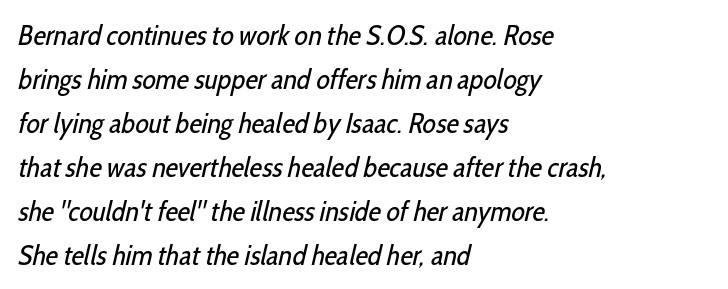
The image shows 28 px regular-weight, condensed sans-serif type; set left-aligned, normal line spacing (1.57x), normal letter spacing, not underlined; low stroke contrast and a medium x-height.
